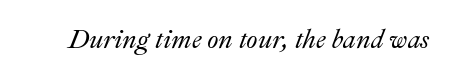
{"italic": "yes", "lean": "right", "slant_degrees": 22, "underline": "no", "letter_spacing": "normal", "letter_spacing_em": 0.0, "glyph_px": 26}
